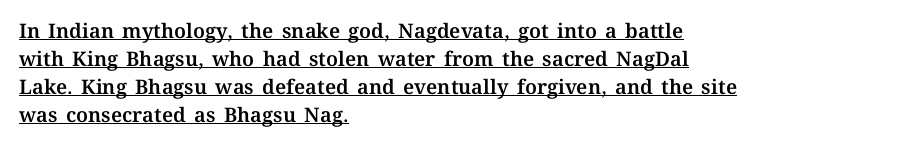
Q: Is the text italic (slanted)? A: No, it is upright.
Q: Is the text underlined? A: Yes.
Q: How is the paragraph aligned? A: Left-aligned.
Q: Is the spacing between letters normal or unusually wide? A: Normal.
Q: Is the spacing between lines tight, normal or loose? A: Normal.
